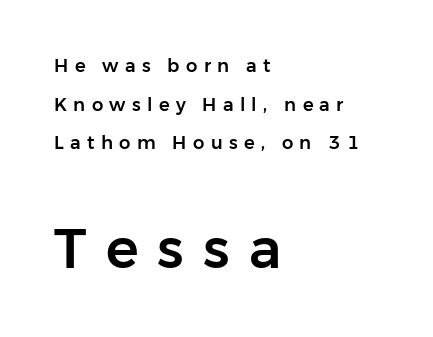
Q: Is the text italic (slanted)? A: No, it is upright.
Q: Is the typeface a serif or a sans-serif typeface? A: Sans-serif.
Q: Is the text underlined? A: No.
Q: How is the paragraph aligned? A: Left-aligned.
Q: Is the spacing between letters normal or unusually wide? A: Unusually wide.
Q: Is the spacing between lines tight, normal or loose? A: Loose.
Q: Which block of text is set in a larger size, the first (top) or the second (bottom)? A: The second (bottom) one.
Q: Width (condensed, normal, or wide)? A: Normal.
Q: Stroke contrast? A: Low.
Q: x-height? A: Medium.
Q: Monospaced? A: No.
